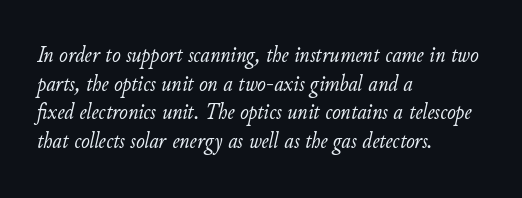
What's the leading like? Ordinary, nothing unusual. The rendering anchors every line to the left-hand side. Has an underline been added? It has not. Slant detected: the letters are inclined. A typesetter would call this zero additional tracking. The strokes are not fattened; the text isn't bold.
